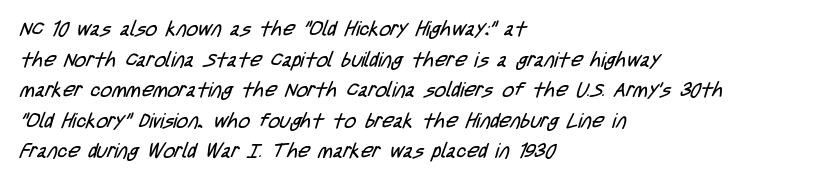
The image shows 20 px text type; set left-aligned, normal line spacing (1.53x), normal letter spacing, not underlined.
